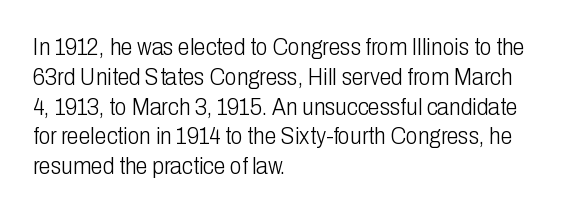
The image shows 24 px text type, upright; set left-aligned, line spacing 1.24x, normal letter spacing, not underlined.
